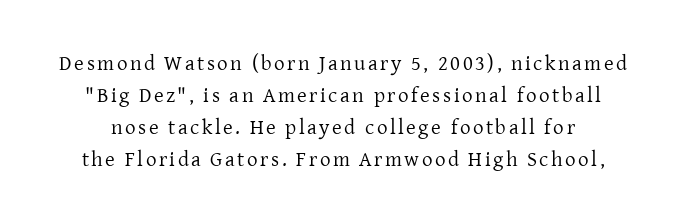
Q: Is the text bold? A: No.
Q: Is the text italic (slanted)? A: No, it is upright.
Q: Is the text underlined? A: No.
Q: Is the spacing between lines tight, normal or loose? A: Normal.
